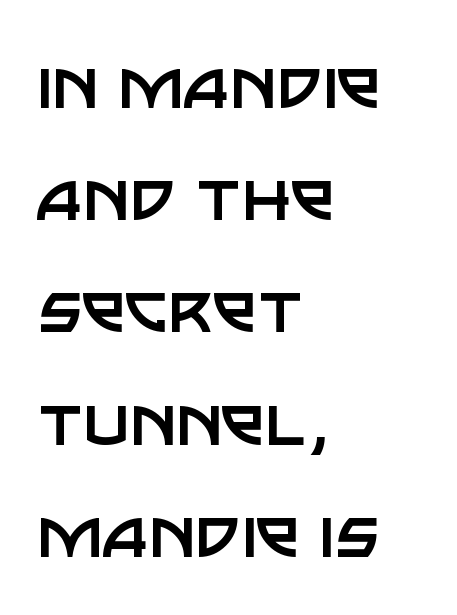
The image shows 79 px regular-weight sans-serif type, upright; set left-aligned, normal line spacing (1.42x), normal letter spacing, not underlined; low stroke contrast and a large x-height.
